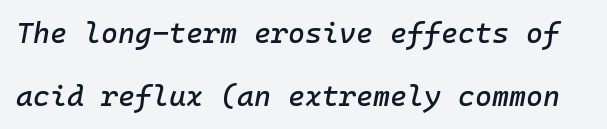
Q: Is the text italic (slanted)? A: Yes, it leans right by about 10 degrees.
Q: Is the text underlined? A: No.
Q: Is the spacing between letters normal or unusually wide? A: Normal.
Q: Is the spacing between lines tight, normal or loose? A: Loose.
Q: Width (condensed, normal, or wide)? A: Normal.
Q: Stroke contrast? A: Low.
Q: x-height? A: Medium.
Q: Monospaced? A: Yes.
